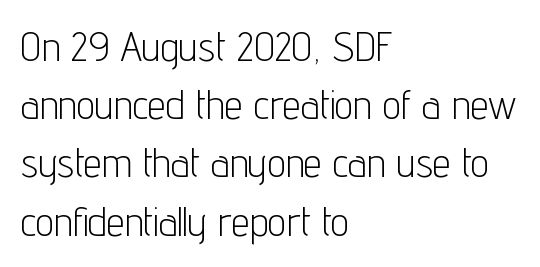
Unlike italic type, these characters show no tilt at all. The horizontal fit of the characters is conventional and even. Heft: none added — not bold. This sample uses a sans-serif face. One-word summary of the alignment: left.
